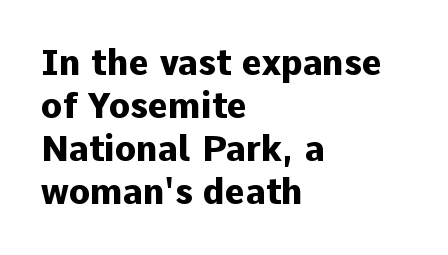
Q: Is the text bold? A: Yes.
Q: Is the text italic (slanted)? A: No, it is upright.
Q: Is the typeface a serif or a sans-serif typeface? A: Sans-serif.
Q: Is the text underlined? A: No.
Q: How is the paragraph aligned? A: Left-aligned.
Q: Is the spacing between letters normal or unusually wide? A: Normal.
Q: Width (condensed, normal, or wide)? A: Normal.
Q: Stroke contrast? A: Low.
Q: x-height? A: Medium.
Q: Monospaced? A: No.
